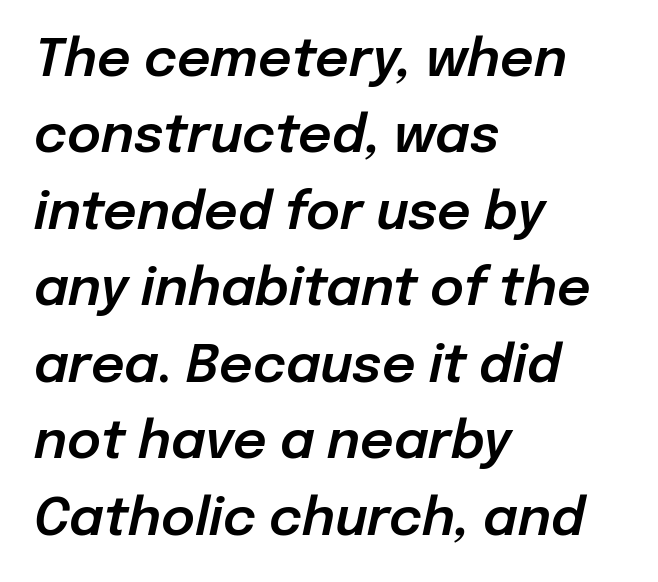
{"italic": "yes", "lean": "right", "slant_degrees": 12, "width": "normal", "stroke_contrast": "low", "x_height": "medium", "monospaced": "no", "underline": "no", "align": "left", "line_spacing": "normal", "line_spacing_ratio": 1.47, "letter_spacing": "normal", "letter_spacing_em": 0.0, "glyph_px": 52}
